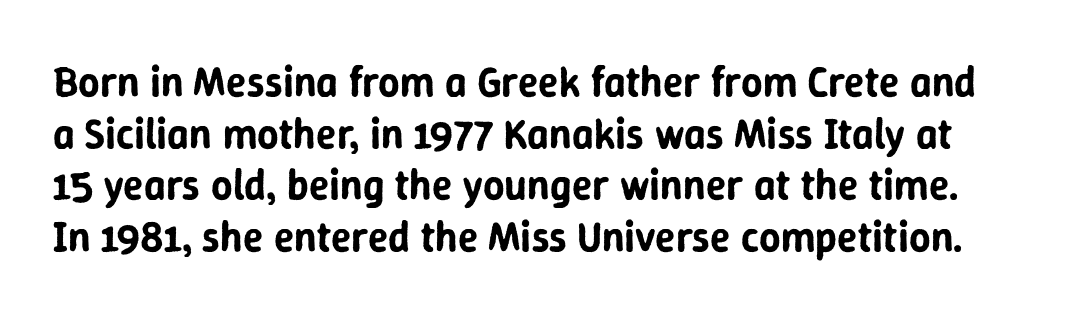
The type family on display is of the sans-serif kind. Decoration check: the copy has no underline. Students, note that the glyphs here touch the page at normal intervals. The typography opts for an upright posture over an oblique one. Note the varied advance widths — an 'i' is clearly narrower than an 'm'.
